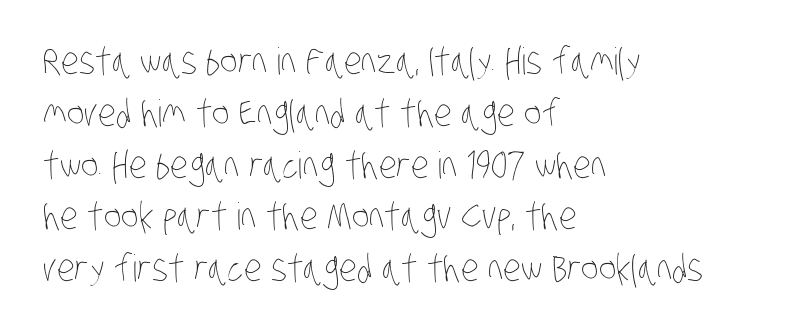
Rule under the text: the space is simply empty. Baseline-to-baseline distance is the conventional proportion of letter height. Stems and bowls with no extra thickness — not bold. The passage shown is typed in a proportional face where columns would drift.
